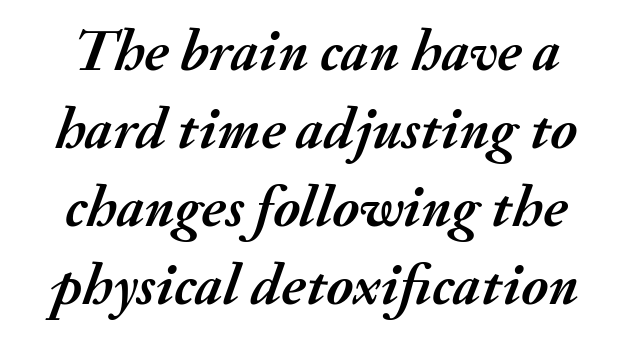
{"italic": "yes", "lean": "right", "slant_degrees": 20, "bold": "yes", "weight": "semibold", "width": "normal", "stroke_contrast": "medium", "x_height": "small", "monospaced": "no", "underline": "no", "line_spacing": "normal", "line_spacing_ratio": 1.32, "letter_spacing": "normal", "letter_spacing_em": 0.0, "glyph_px": 59}
